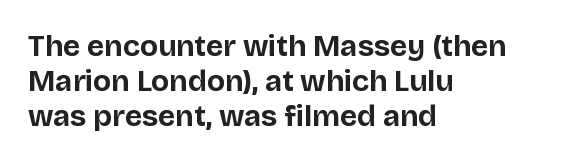
{"serif": "no", "italic": "no", "bold": "yes", "weight": "bold", "width": "normal", "stroke_contrast": "low", "x_height": "large", "monospaced": "no", "underline": "no", "align": "left", "line_spacing_ratio": 1.16, "letter_spacing": "normal", "letter_spacing_em": 0.0, "glyph_px": 30}
